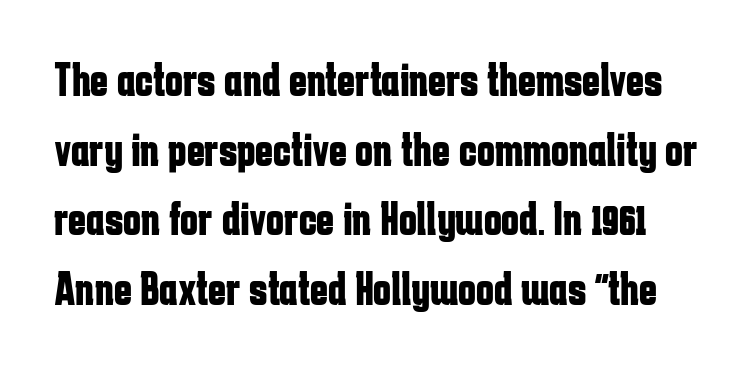
Q: Is the text bold? A: Yes.
Q: Is the text italic (slanted)? A: No, it is upright.
Q: Is the typeface a serif or a sans-serif typeface? A: Sans-serif.
Q: Is the text underlined? A: No.
Q: Is the spacing between letters normal or unusually wide? A: Normal.
Q: Is the spacing between lines tight, normal or loose? A: Normal.
Q: Width (condensed, normal, or wide)? A: Condensed.
Q: Stroke contrast? A: Low.
Q: x-height? A: Medium.
Q: Monospaced? A: No.
